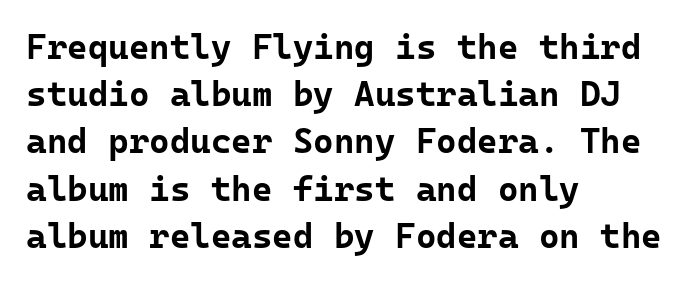
Q: Is the text bold? A: Yes.
Q: Is the text italic (slanted)? A: No, it is upright.
Q: Is the typeface a serif or a sans-serif typeface? A: Sans-serif.
Q: Is the text underlined? A: No.
Q: How is the paragraph aligned? A: Left-aligned.
Q: Is the spacing between letters normal or unusually wide? A: Normal.
Q: Is the spacing between lines tight, normal or loose? A: Normal.
Q: Width (condensed, normal, or wide)? A: Normal.
Q: Stroke contrast? A: Low.
Q: x-height? A: Medium.
Q: Monospaced? A: Yes.
